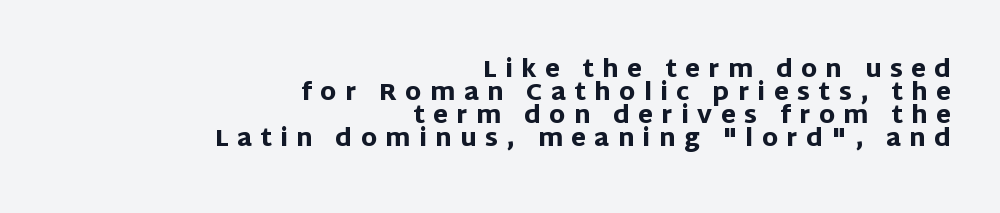
The image shows 24 px bold type, upright; set right-aligned, tight line spacing (0.96x), unusually wide letter spacing (+0.35 em), not underlined.
